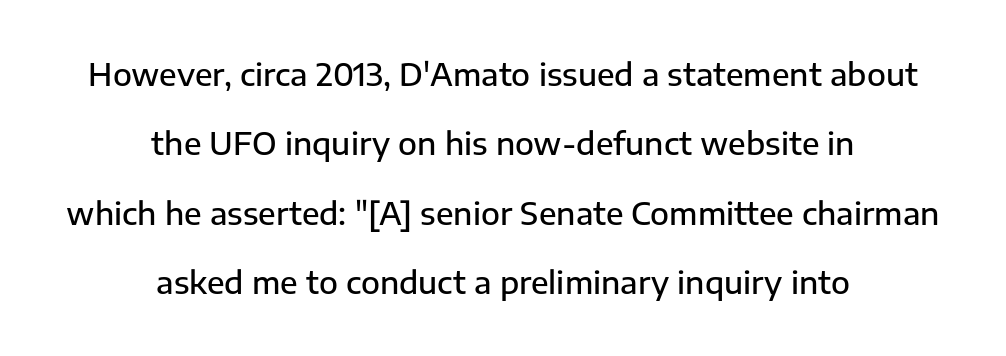
Q: Is the text bold? A: Semi-bold.
Q: Is the text italic (slanted)? A: No, it is upright.
Q: Is the typeface a serif or a sans-serif typeface? A: Sans-serif.
Q: Is the text underlined? A: No.
Q: How is the paragraph aligned? A: Centered.
Q: Is the spacing between letters normal or unusually wide? A: Normal.
Q: Is the spacing between lines tight, normal or loose? A: Loose.
Q: Width (condensed, normal, or wide)? A: Normal.
Q: Stroke contrast? A: Low.
Q: x-height? A: Medium.
Q: Monospaced? A: No.
